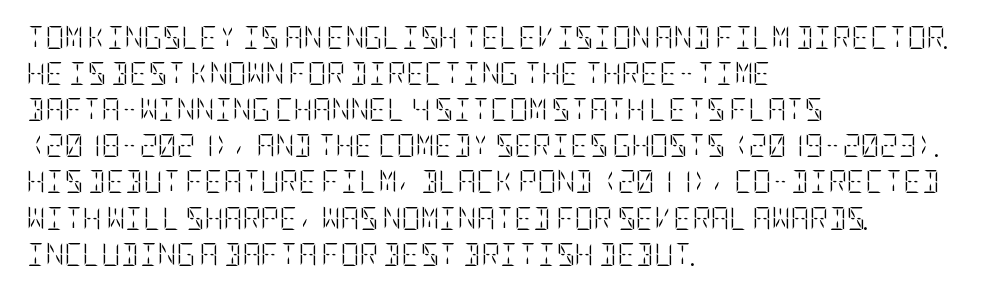
Q: Is the text bold? A: No.
Q: Is the text italic (slanted)? A: No, it is upright.
Q: Is the text underlined? A: No.
Q: How is the paragraph aligned? A: Left-aligned.
Q: Is the spacing between letters normal or unusually wide? A: Normal.
Q: Is the spacing between lines tight, normal or loose? A: Normal.
